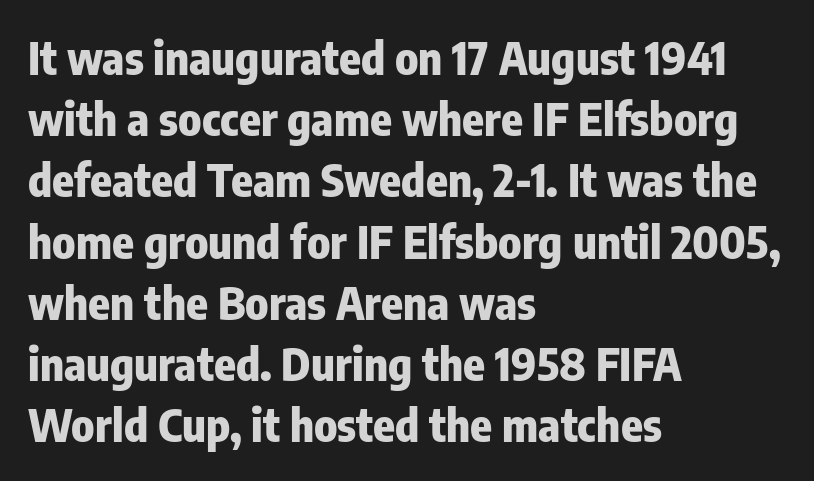
The image shows 45 px heavy, condensed sans-serif type, upright; set left-aligned, normal line spacing (1.36x), normal letter spacing, not underlined; low stroke contrast and a medium x-height.
